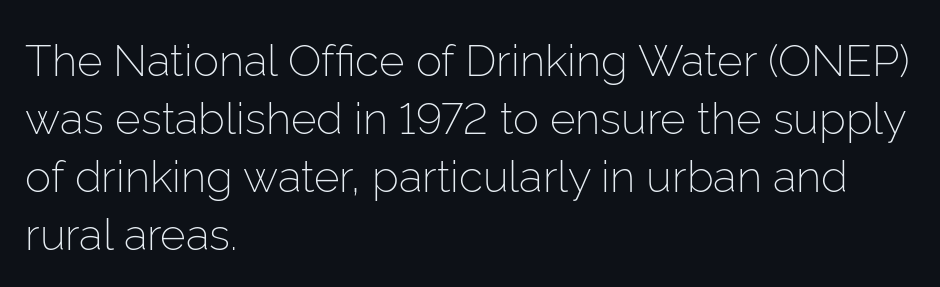
Q: Is the text bold? A: No.
Q: Is the text italic (slanted)? A: No, it is upright.
Q: Is the typeface a serif or a sans-serif typeface? A: Sans-serif.
Q: Is the text underlined? A: No.
Q: How is the paragraph aligned? A: Left-aligned.
Q: Is the spacing between letters normal or unusually wide? A: Normal.
Q: Is the spacing between lines tight, normal or loose? A: Normal.
Q: Width (condensed, normal, or wide)? A: Normal.
Q: Stroke contrast? A: Low.
Q: x-height? A: Medium.
Q: Monospaced? A: No.
